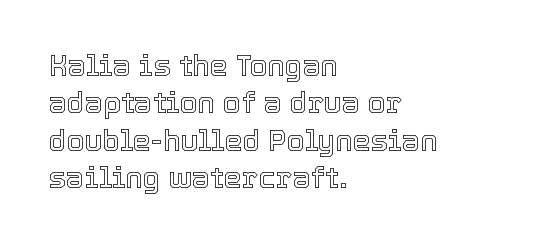
{"italic": "no", "width": "normal", "x_height": "medium", "monospaced": "no", "underline": "no", "align": "left", "line_spacing": "normal", "line_spacing_ratio": 1.29, "letter_spacing": "normal", "letter_spacing_em": 0.0, "glyph_px": 29}
